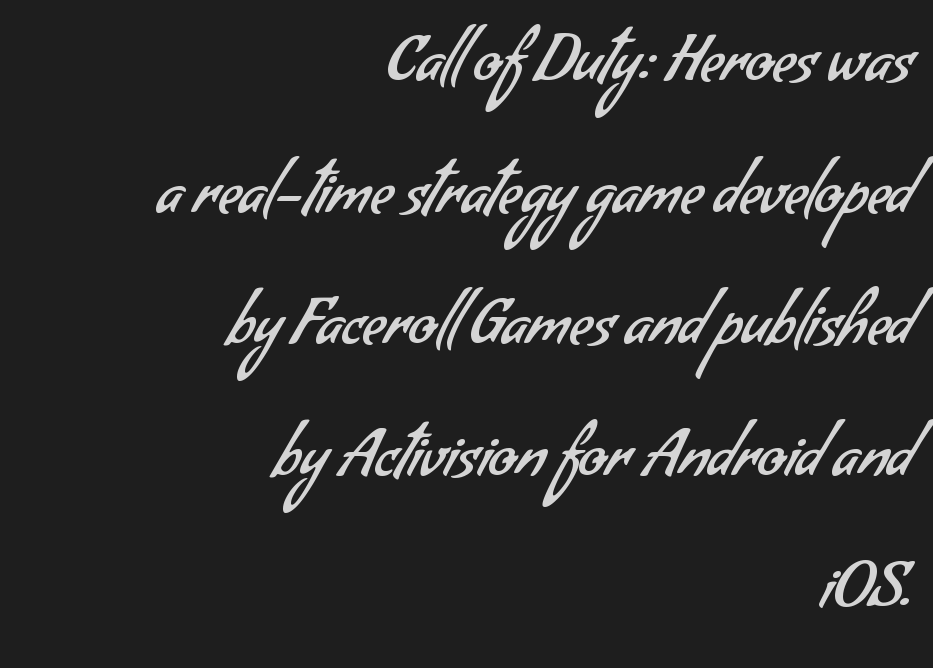
{"serif": "no", "bold": "no", "weight": "regular", "width": "normal", "stroke_contrast": "low", "x_height": "small", "monospaced": "no", "underline": "no", "align": "right", "line_spacing": "loose", "line_spacing_ratio": 2.09, "letter_spacing": "normal", "letter_spacing_em": 0.0, "glyph_px": 63}
